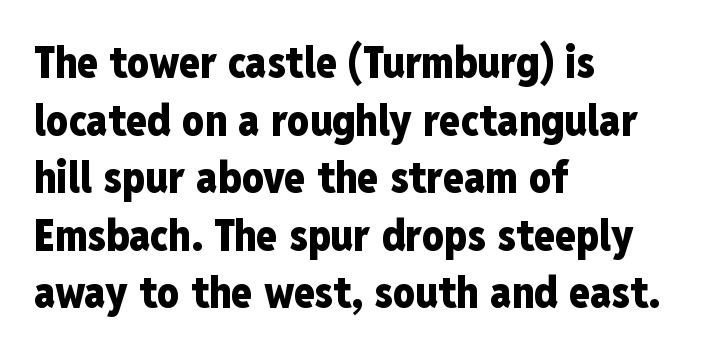
The image shows 43 px heavy, condensed sans-serif type, upright; set left-aligned, normal line spacing (1.34x), normal letter spacing, not underlined; low stroke contrast and a medium x-height.
